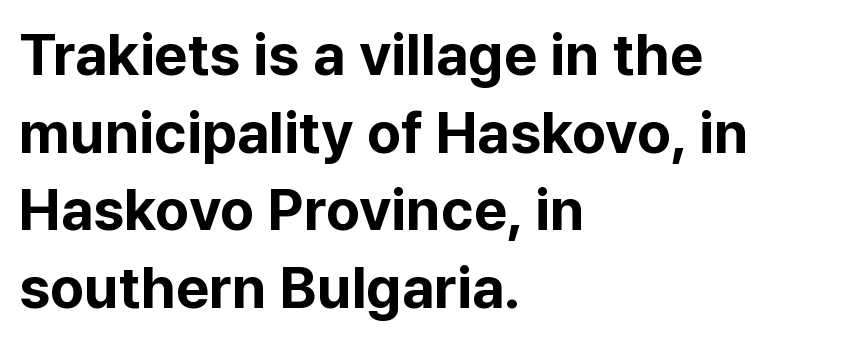
Does the type have serifs? No, each stem ends abruptly. How would I describe the line gaps? Plain and ordinary. Spacing verdict: proportional, widths tailored to each character. Caption: bold face, heavy strokes. Underlining? Definitely not there.
